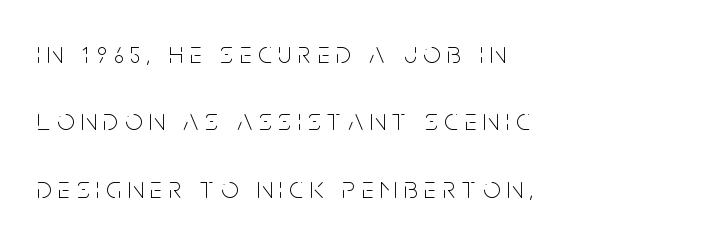
Q: Is the text bold? A: No.
Q: Is the text italic (slanted)? A: No, it is upright.
Q: Is the typeface a serif or a sans-serif typeface? A: Sans-serif.
Q: Is the text underlined? A: No.
Q: How is the paragraph aligned? A: Left-aligned.
Q: Is the spacing between letters normal or unusually wide? A: Unusually wide.
Q: Is the spacing between lines tight, normal or loose? A: Loose.
Q: Width (condensed, normal, or wide)? A: Condensed.
Q: Stroke contrast? A: Low.
Q: x-height? A: Large.
Q: Monospaced? A: No.
